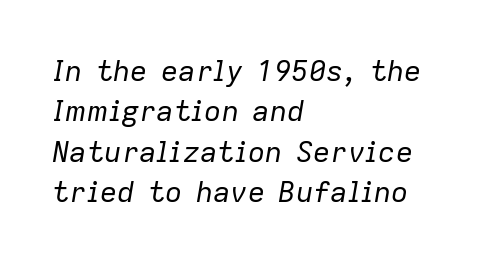
No letter is thick-stroked: the sample isn't bold. Words float on clear page, feet unadorned. Vertically, the passage feels balanced, rows spaced as you'd expect. The lines are quadded left.
